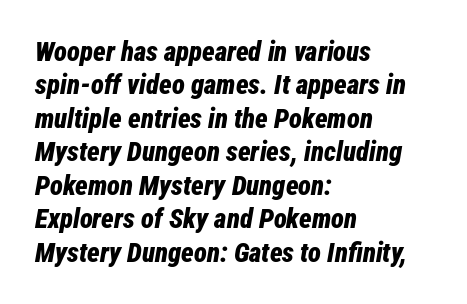
Between one letter and the next there's only the usual sliver of space. When letters slant like this, we call the style italic. The specimen omits any rule beneath the text block's lines. In terms of weight, the rendering is a true, heavy bold. A student would call this left alignment; a typographer would say flush left, rag right.
